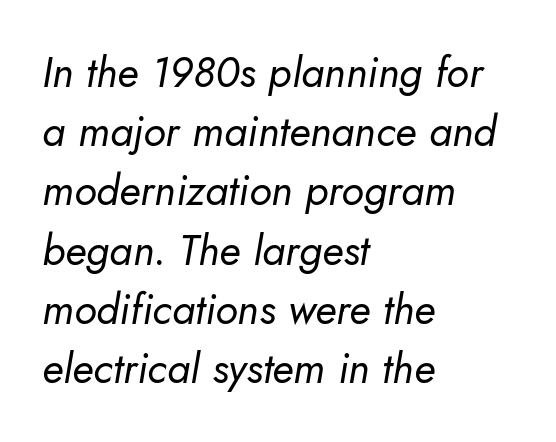
{"italic": "yes", "lean": "right", "slant_degrees": 5, "bold": "no", "weight": "regular", "width": "normal", "stroke_contrast": "low", "x_height": "small", "monospaced": "no", "underline": "no", "align": "left", "line_spacing": "normal", "line_spacing_ratio": 1.41, "letter_spacing": "normal", "letter_spacing_em": 0.0, "glyph_px": 42}
